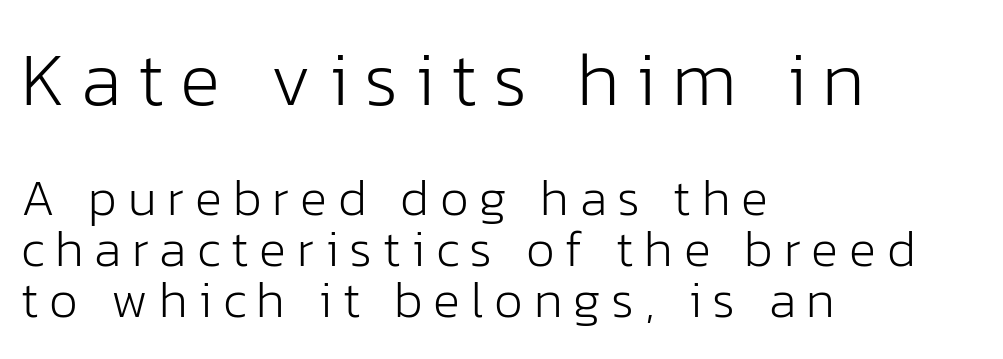
{"serif": "no", "italic": "no", "bold": "no", "weight": "light", "width": "normal", "stroke_contrast": "low", "x_height": "medium", "monospaced": "no", "underline": "no", "align": "left", "line_spacing": "tight", "line_spacing_ratio": 1.0, "letter_spacing": "wide", "letter_spacing_em": 0.21, "larger_block": "first", "size_ratio": 1.49, "glyph_px": 76}
